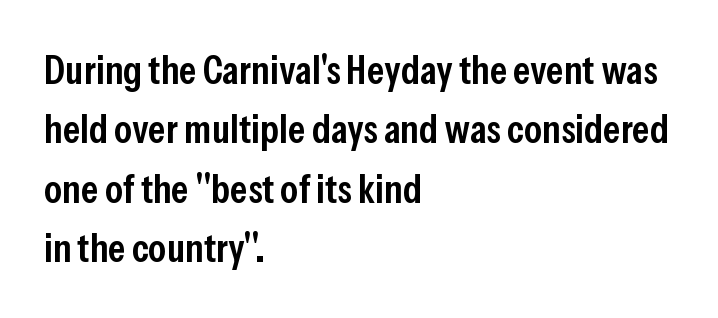
The image shows 41 px semibold, condensed sans-serif type, upright; set left-aligned, normal line spacing (1.45x), normal letter spacing, not underlined; low stroke contrast and a medium x-height.
